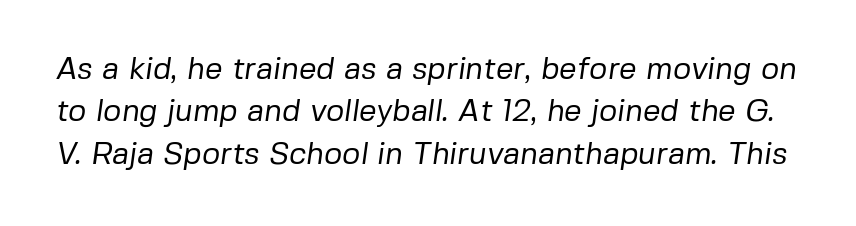
The lines sit at an ordinary, default distance from one another. Inter-character spacing is left at the font's built-in metrics. Looks like regular typesetting: each glyph gets only the width it needs. A sans-serif font was chosen for this passage. The weight tops out at a normal text grade.
